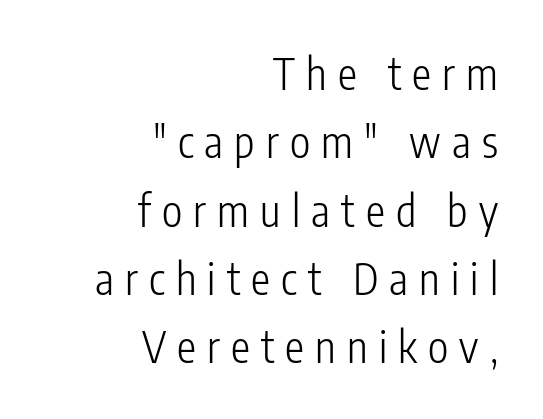
{"serif": "no", "italic": "no", "bold": "no", "weight": "light", "width": "condensed", "stroke_contrast": "low", "x_height": "medium", "monospaced": "no", "underline": "no", "align": "right", "line_spacing": "normal", "line_spacing_ratio": 1.59, "letter_spacing": "wide", "letter_spacing_em": 0.26, "glyph_px": 43}
